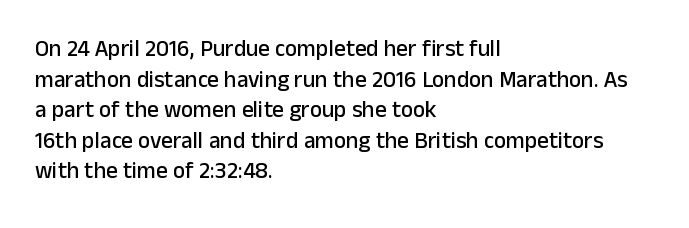
The image shows 23 px text type, upright; set left-aligned, normal line spacing (1.33x), normal letter spacing, not underlined.
